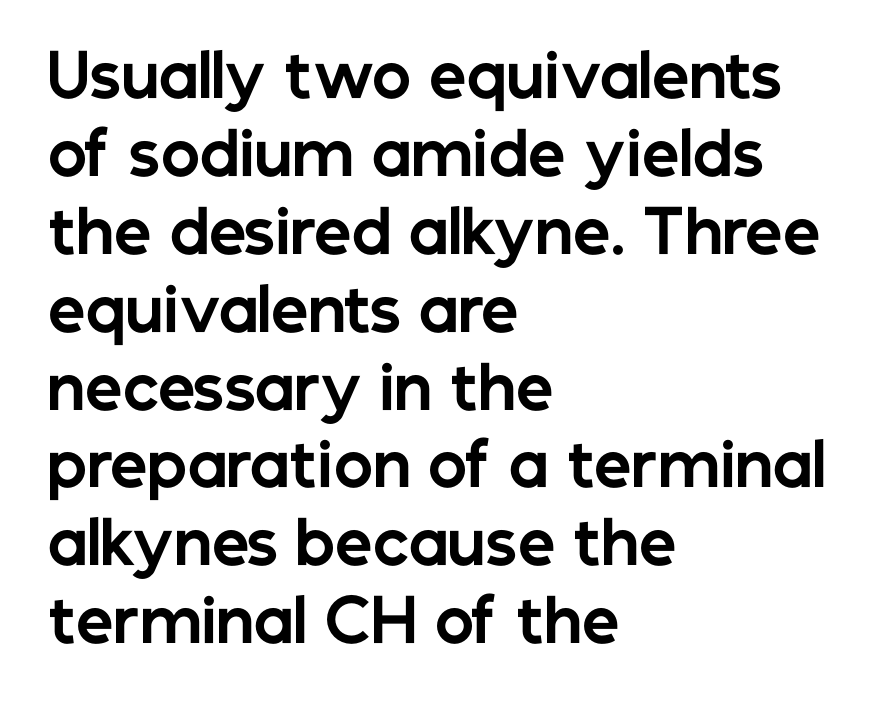
The image shows 59 px bold sans-serif type, upright; set left-aligned, normal line spacing (1.32x), normal letter spacing, not underlined; low stroke contrast and a medium x-height.
